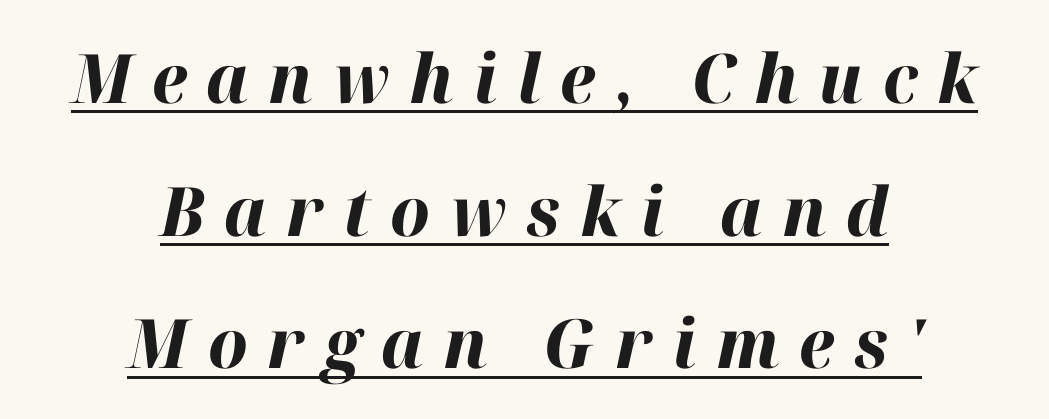
{"italic": "yes", "lean": "right", "slant_degrees": 12, "bold": "yes", "weight": "bold", "width": "normal", "stroke_contrast": "high", "x_height": "medium", "monospaced": "no", "underline": "yes", "align": "center", "line_spacing": "loose", "line_spacing_ratio": 1.95, "letter_spacing": "wide", "letter_spacing_em": 0.29, "glyph_px": 68}
